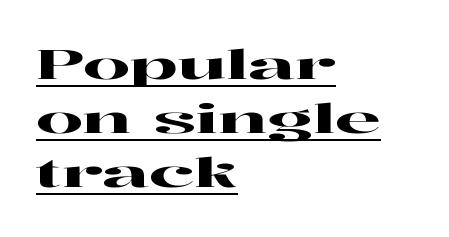
The image shows 41 px wide serif type, upright; set left-aligned, normal line spacing (1.32x), normal letter spacing, underlined; high stroke contrast and a medium x-height.
